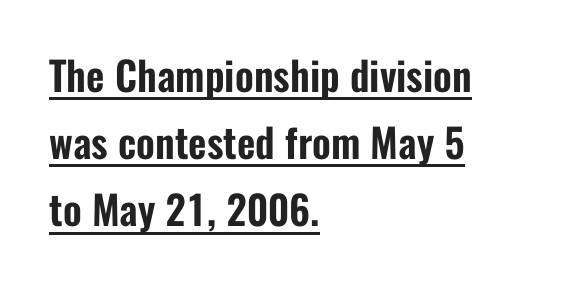
{"serif": "no", "italic": "no", "width": "condensed", "stroke_contrast": "low", "x_height": "medium", "monospaced": "no", "underline": "yes", "align": "left", "line_spacing": "normal", "line_spacing_ratio": 1.68, "letter_spacing": "normal", "letter_spacing_em": 0.0, "glyph_px": 40}
